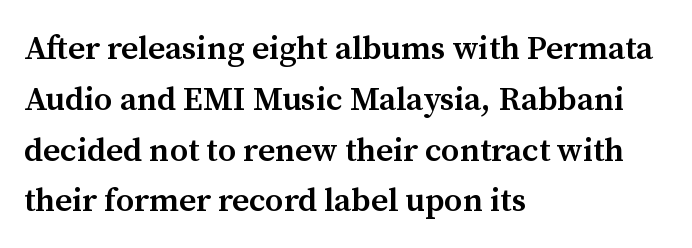
This rendering features lettering with no underline. Slightly chunky letters — semibold, I'd say, not full bold. Leftover space on each line is placed entirely after the last word. Proportional: the letters do not fall into vertical columns.
